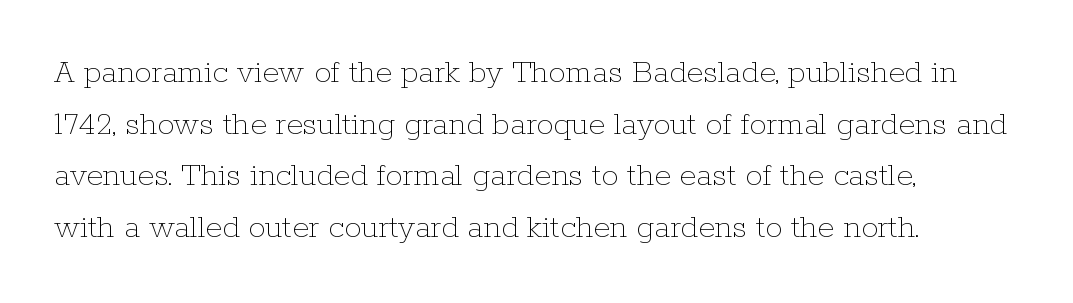
The paragraph shown leans on its left margin. How would I describe the line gaps? Plain and ordinary. Upright lettering throughout. Heft: none added — not bold. Proportional: the letters do not fall into vertical columns. The space directly below the letters is spotless.
